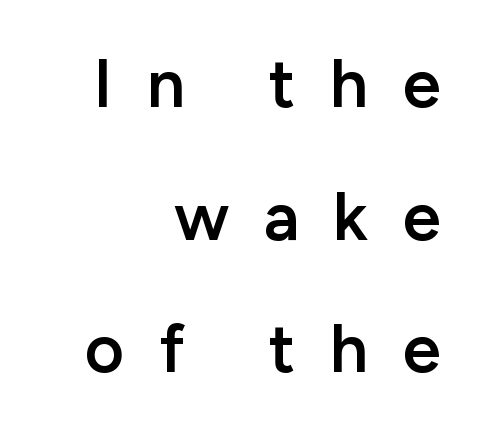
Q: Is the text bold? A: Semi-bold.
Q: Is the text italic (slanted)? A: No, it is upright.
Q: Is the typeface a serif or a sans-serif typeface? A: Sans-serif.
Q: Is the text underlined? A: No.
Q: How is the paragraph aligned? A: Right-aligned.
Q: Is the spacing between letters normal or unusually wide? A: Unusually wide.
Q: Is the spacing between lines tight, normal or loose? A: Loose.
Q: Width (condensed, normal, or wide)? A: Normal.
Q: Stroke contrast? A: Low.
Q: x-height? A: Medium.
Q: Monospaced? A: No.
